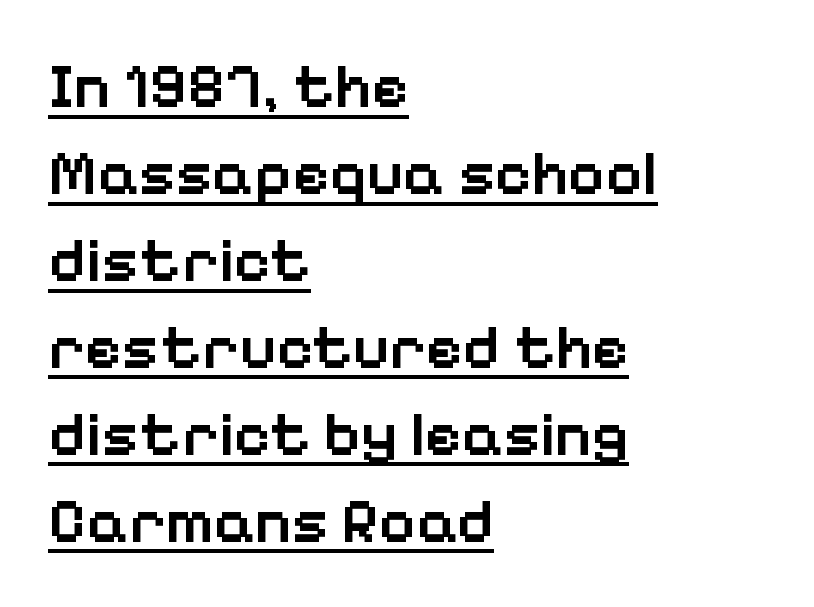
{"serif": "no", "italic": "no", "bold": "semi", "weight": "semibold", "width": "normal", "stroke_contrast": "low", "x_height": "medium", "monospaced": "no", "underline": "yes", "align": "left", "line_spacing": "normal", "line_spacing_ratio": 1.38, "letter_spacing": "normal", "letter_spacing_em": 0.0, "glyph_px": 63}
